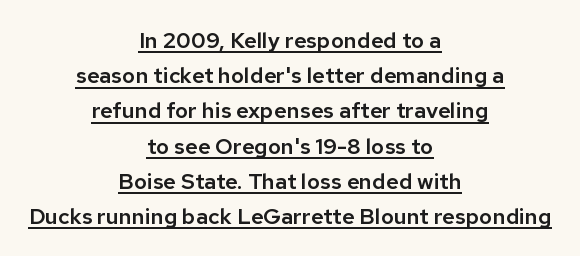
{"italic": "no", "underline": "yes", "align": "center", "line_spacing": "normal", "line_spacing_ratio": 1.6, "letter_spacing": "normal", "letter_spacing_em": 0.0, "glyph_px": 22}
